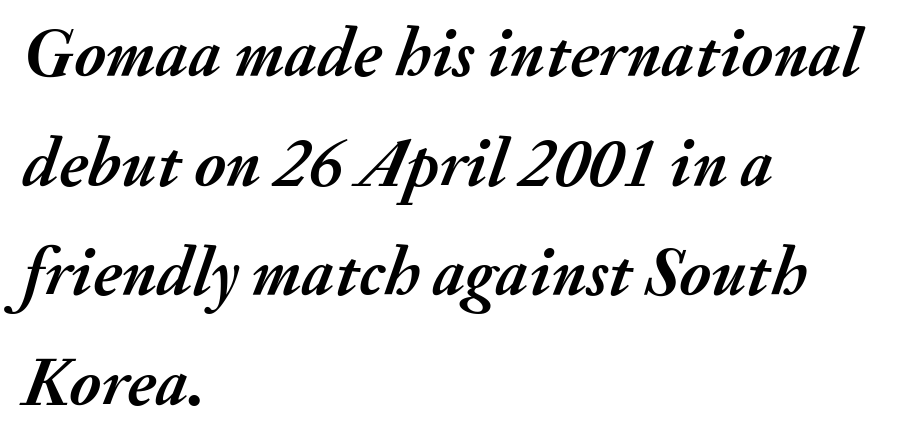
{"italic": "yes", "lean": "right", "slant_degrees": 20, "bold": "yes", "weight": "semibold", "width": "normal", "stroke_contrast": "medium", "x_height": "small", "monospaced": "no", "underline": "no", "align": "left", "line_spacing": "normal", "line_spacing_ratio": 1.59, "letter_spacing": "normal", "letter_spacing_em": 0.0, "glyph_px": 69}
